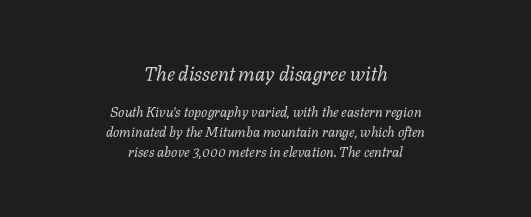
Any mark beneath the type? The region is blank. Caption: face not bold, strokes unweighted. Letter spacing: default. If you drew a line through each stem, it would be angled. Typesetter's note — upper block bumped up in size, lower block left smaller. Leading: standard.
